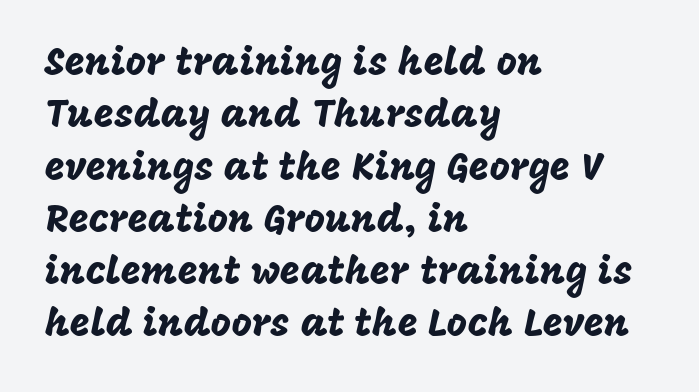
Teacher's note: observe the even left margin — that is flush-left alignment. Nothing sits at the stroke ends, so this counts as sans-serif. The passage shown is typed in a proportional face where columns would drift. The vertical gap from one line to the next is medium. The type is set solid horizontally, with unmodified tracking.
